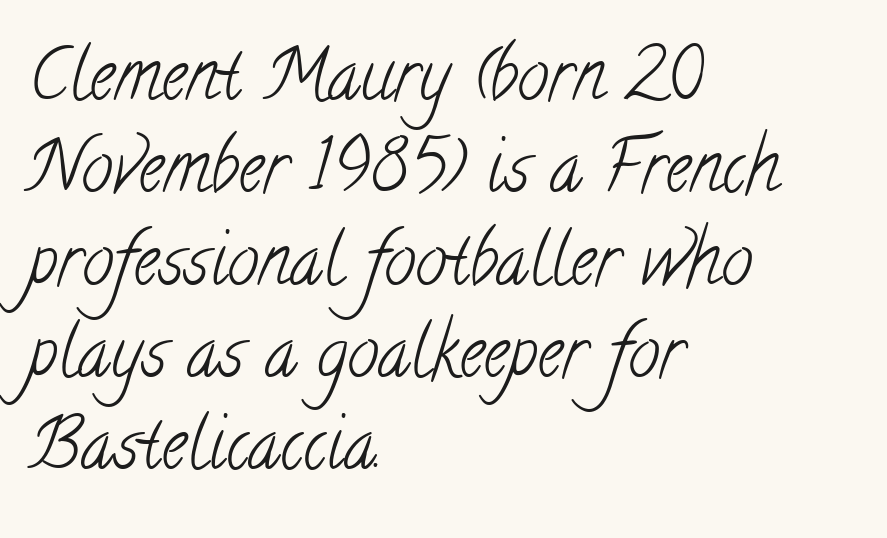
Q: Is the text bold? A: No.
Q: Is the text underlined? A: No.
Q: How is the paragraph aligned? A: Left-aligned.
Q: Is the spacing between letters normal or unusually wide? A: Normal.
Q: Is the spacing between lines tight, normal or loose? A: Normal.
Q: Width (condensed, normal, or wide)? A: Condensed.
Q: Stroke contrast? A: Low.
Q: x-height? A: Small.
Q: Monospaced? A: No.
